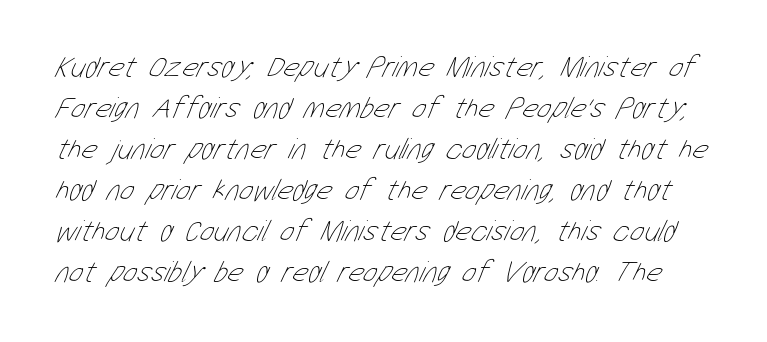
{"bold": "no", "weight": "thin", "width": "condensed", "stroke_contrast": "low", "x_height": "medium", "monospaced": "no", "underline": "no", "line_spacing": "normal", "line_spacing_ratio": 1.37, "letter_spacing": "normal", "letter_spacing_em": 0.0, "glyph_px": 30}
